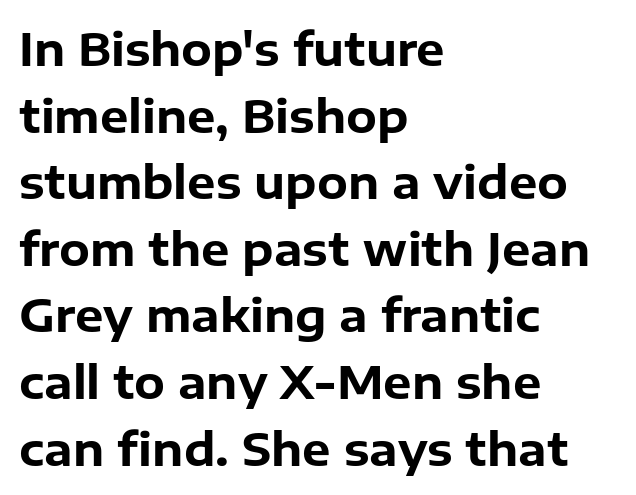
Q: Is the text bold? A: Yes.
Q: Is the text italic (slanted)? A: No, it is upright.
Q: Is the typeface a serif or a sans-serif typeface? A: Sans-serif.
Q: Is the text underlined? A: No.
Q: How is the paragraph aligned? A: Left-aligned.
Q: Is the spacing between letters normal or unusually wide? A: Normal.
Q: Is the spacing between lines tight, normal or loose? A: Normal.
Q: Width (condensed, normal, or wide)? A: Normal.
Q: Stroke contrast? A: Low.
Q: x-height? A: Medium.
Q: Monospaced? A: No.
